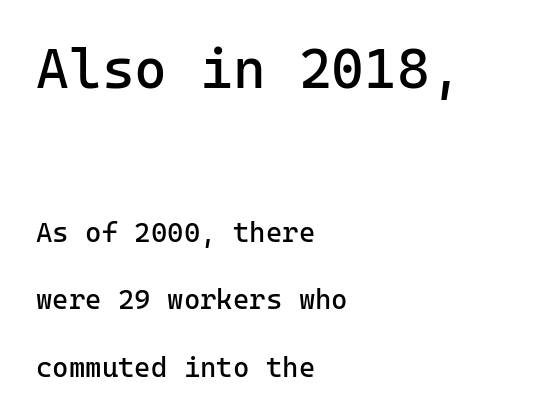
A typesetter would mark this as roman, not italic. A great deal of white space separates one row of letters from the next. There is no visible air inserted between adjacent glyphs. In this sample the first text group is rendered at the bigger scale. Every row of glyphs begins at an identical x-position on the left. No heavy texture on the line: the type isn't bold.
